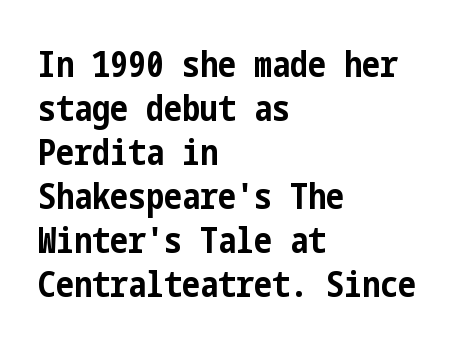
Letterform terminals end flat and unadorned throughout the passage. No word sits above an underline. The typography opts for an upright posture over an oblique one. A student would call this left alignment; a typographer would say flush left, rag right.
